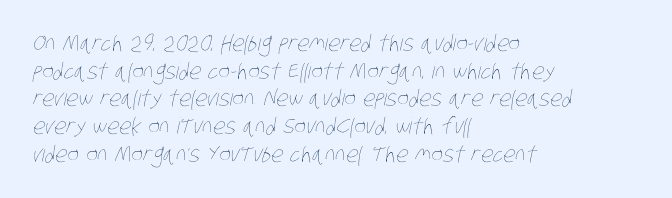
{"bold": "no", "underline": "no", "align": "left", "line_spacing": "normal", "line_spacing_ratio": 1.26, "letter_spacing": "normal", "letter_spacing_em": 0.0, "glyph_px": 22}
